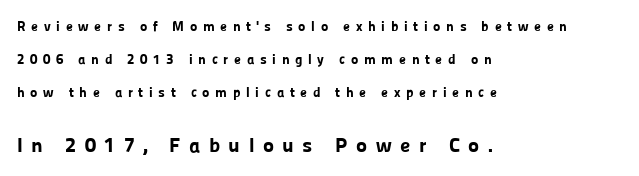
These lines stack with their left ends in a neat column. Pretty heavy lettering here — definitely bold. The face used here is rendered with a markedly widened letterfit. Decoration check: the copy has no underline.
